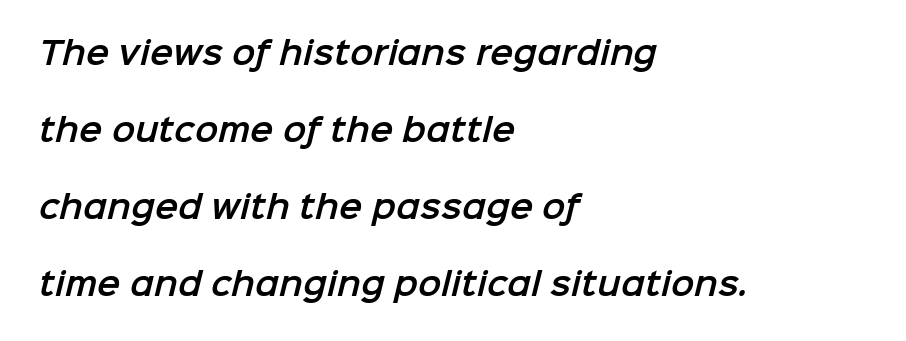
The image shows 31 px sans-serif type; set left-aligned, loose line spacing (2.48x), normal letter spacing, not underlined; low stroke contrast and a medium x-height.
